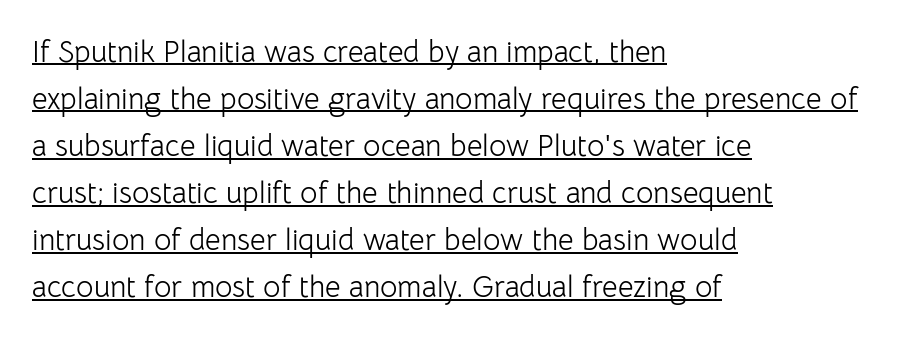
Regular leading. Horizontally, the lines are justified to the leading edge only. The words here are underlined. Words appear dense and cohesive because spacing is normal.
